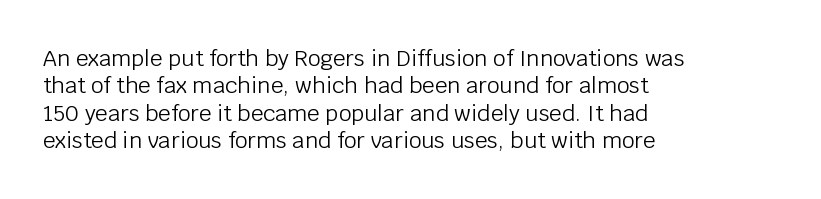
{"italic": "no", "bold": "no", "underline": "no", "align": "left", "line_spacing": "normal", "line_spacing_ratio": 1.25, "letter_spacing": "normal", "letter_spacing_em": 0.0, "glyph_px": 22}
